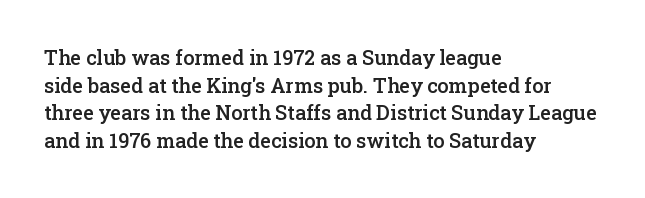
{"italic": "no", "bold": "semi", "underline": "no", "align": "left", "line_spacing": "normal", "line_spacing_ratio": 1.38, "letter_spacing": "normal", "letter_spacing_em": 0.0, "glyph_px": 20}
